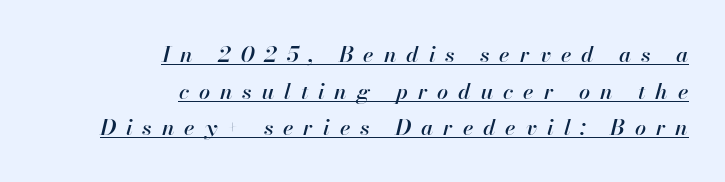
The text carries the slant typical of an italic or oblique font. The lines are quadded right. Decoration check: the copy is underlined. Between one letter and the next there's a generous, obvious gap. If you measured baseline to baseline, you'd find a middling distance.
